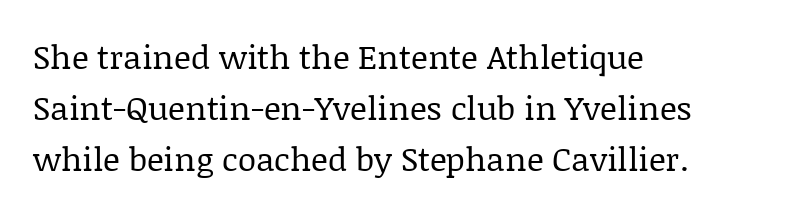
Underlining? Definitely not there. The rendering keeps characters at their native spacing. Tall strokes in this sample are plumb rather than angled. These lines are rendered in a variable-pitch font. Is the stroke heavy? The answer is a plain regular-or-lighter.
